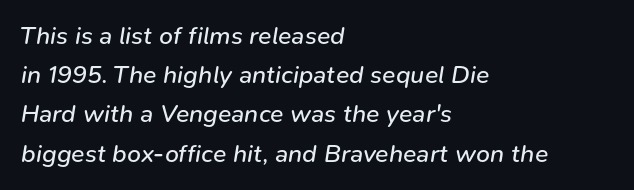
This is not heavy type; no bold has been used. The rendering applies a slant to the glyphs. The ragged edge is on the right, which tells us the setting is flush left. Clear beneath every line of the passage.
